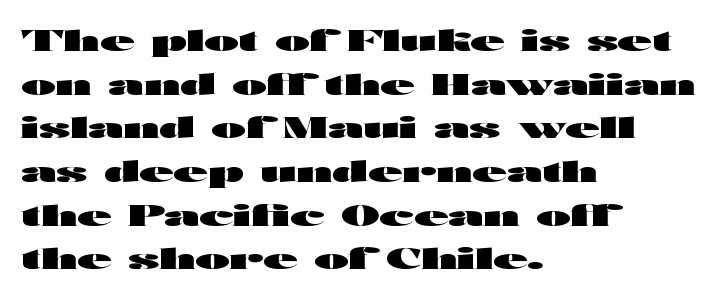
Classification — sans serif. The paragraph has a hard left edge and a soft right edge. Is this a fixed-width face? No — the glyphs have proportional, varying widths. The specimen omits any rule beneath the text block's lines. You'd pick this weight for a headline — it's a proper bold. Summary of vertical rhythm: regular, with standard interline spacing.
